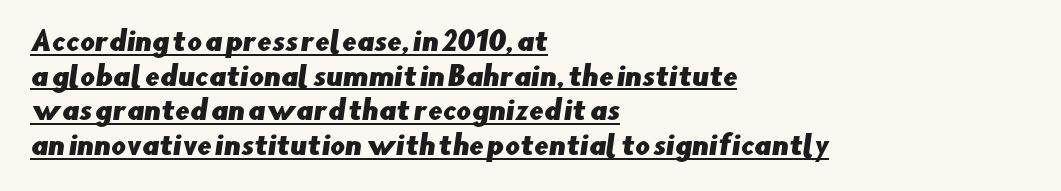
Summary of vertical rhythm: regular, with standard interline spacing. This rendering uses left alignment, leaving the right contour irregular. Check the space under the baseline: a stroke is drawn there. This rendering leaves character spacing at its baseline value.
